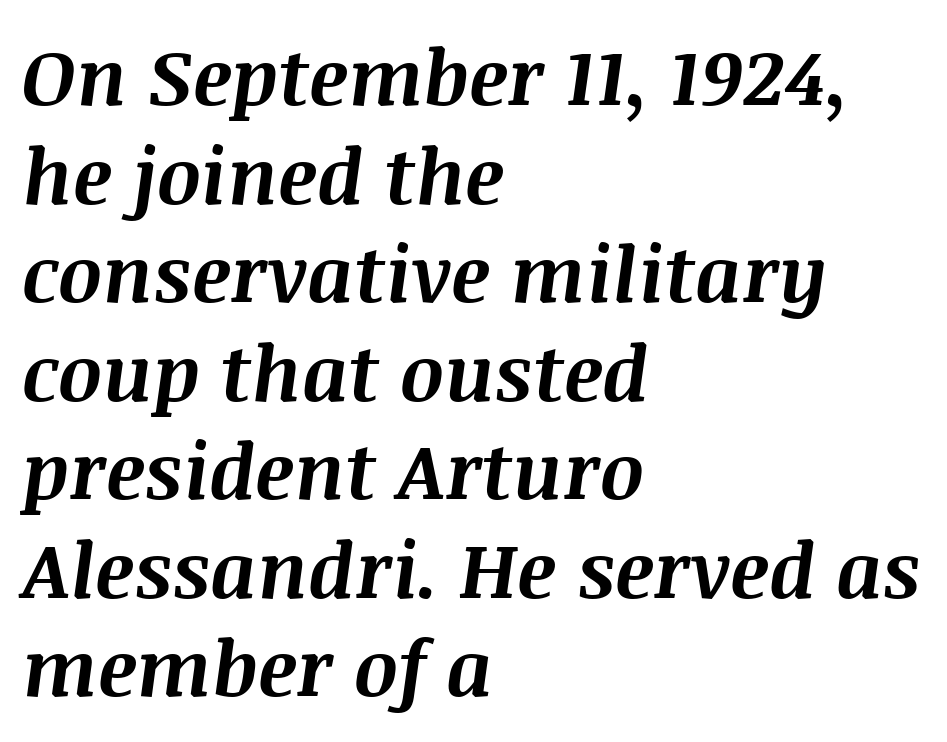
You'd pick this weight for a headline — it's a proper bold. Here the designer chose a conventional face with non-uniform glyph widths. Inter-character spacing is left at the font's built-in metrics. Underline: absent. The typesetter chose a ragged-right arrangement here.
